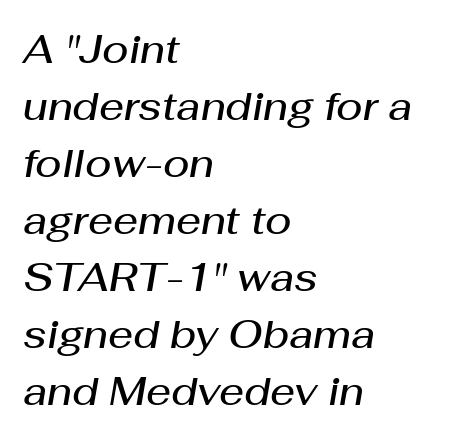
The image shows 39 px semibold type, italic (leaning right); set left-aligned, normal line spacing (1.46x), normal letter spacing, not underlined; medium stroke contrast and a medium x-height.
